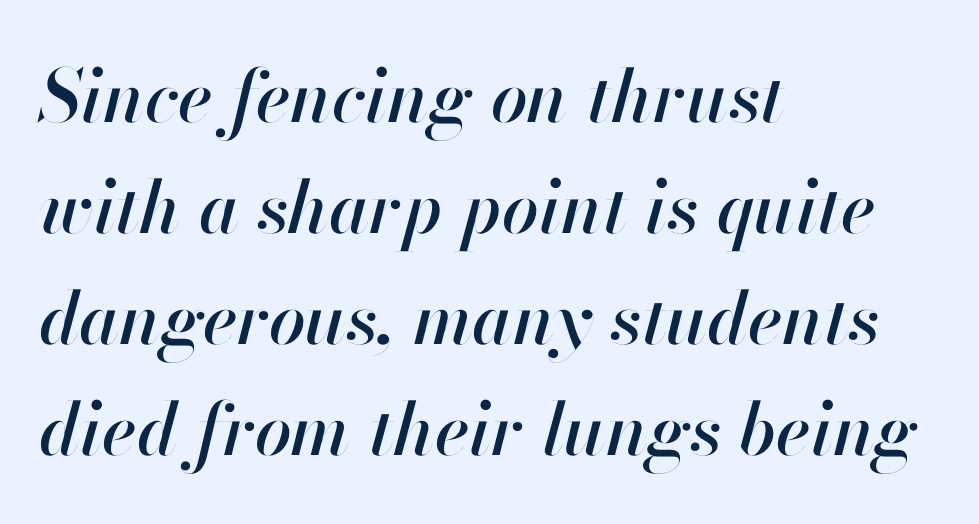
Is the type slanted? Yes — the strokes lean at a clear angle. These lines keep a tight, regular rhythm from letter to letter. Caption: multi-line text, flush left, ragged right. Summary of vertical rhythm: regular, with standard interline spacing. The specimen omits any rule beneath the text block's lines. Spacing verdict: proportional, widths tailored to each character.
